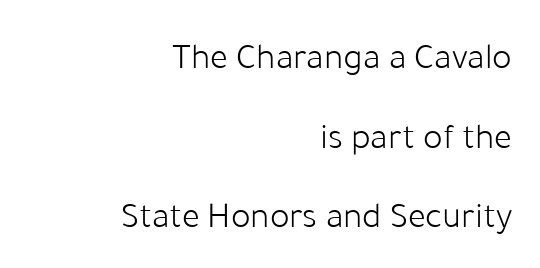
The image shows 37 px light sans-serif type, upright; set right-aligned, loose line spacing (2.15x), normal letter spacing, not underlined; low stroke contrast and a medium x-height.
